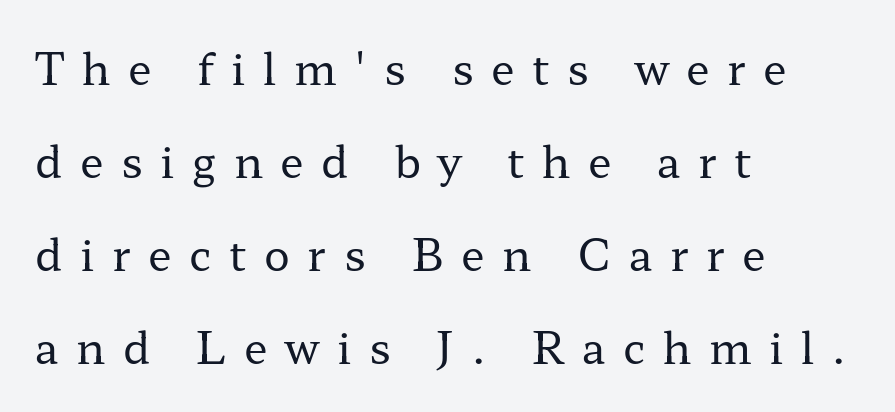
Q: Is the text bold? A: No.
Q: Is the text italic (slanted)? A: No, it is upright.
Q: Is the typeface a serif or a sans-serif typeface? A: Serif.
Q: Is the text underlined? A: No.
Q: How is the paragraph aligned? A: Left-aligned.
Q: Is the spacing between letters normal or unusually wide? A: Unusually wide.
Q: Is the spacing between lines tight, normal or loose? A: Loose.
Q: Width (condensed, normal, or wide)? A: Wide.
Q: Stroke contrast? A: Low.
Q: x-height? A: Medium.
Q: Monospaced? A: No.
